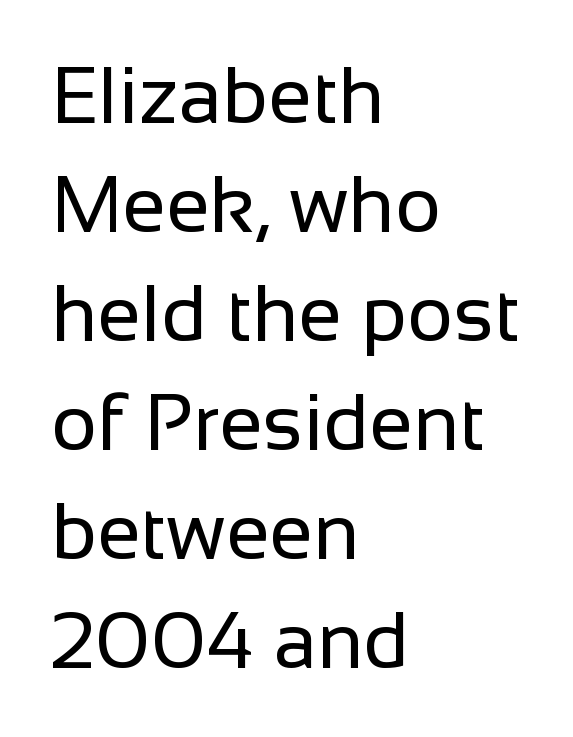
Q: Is the text bold? A: No.
Q: Is the text italic (slanted)? A: No, it is upright.
Q: Is the typeface a serif or a sans-serif typeface? A: Sans-serif.
Q: Is the text underlined? A: No.
Q: How is the paragraph aligned? A: Left-aligned.
Q: Is the spacing between letters normal or unusually wide? A: Normal.
Q: Is the spacing between lines tight, normal or loose? A: Normal.
Q: Width (condensed, normal, or wide)? A: Normal.
Q: Stroke contrast? A: Low.
Q: x-height? A: Medium.
Q: Monospaced? A: No.
